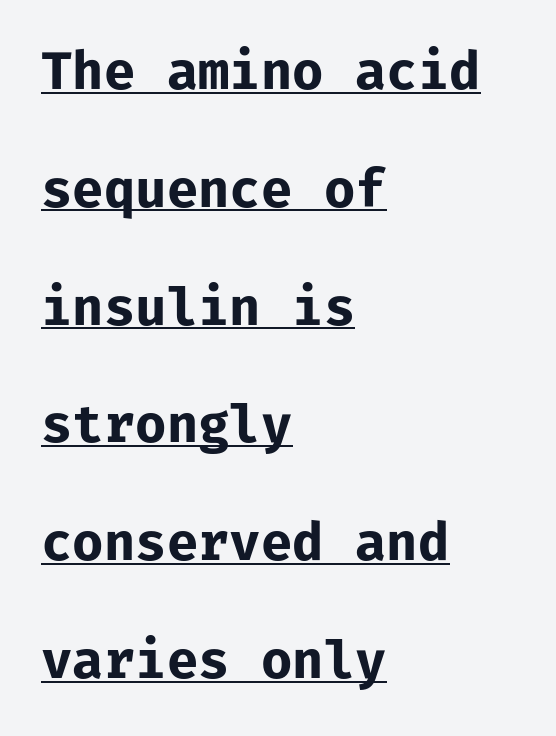
Q: Is the text bold? A: Yes.
Q: Is the text italic (slanted)? A: No, it is upright.
Q: Is the typeface a serif or a sans-serif typeface? A: Sans-serif.
Q: Is the text underlined? A: Yes.
Q: How is the paragraph aligned? A: Left-aligned.
Q: Is the spacing between letters normal or unusually wide? A: Normal.
Q: Is the spacing between lines tight, normal or loose? A: Loose.
Q: Width (condensed, normal, or wide)? A: Normal.
Q: Stroke contrast? A: Low.
Q: x-height? A: Medium.
Q: Monospaced? A: Yes.
